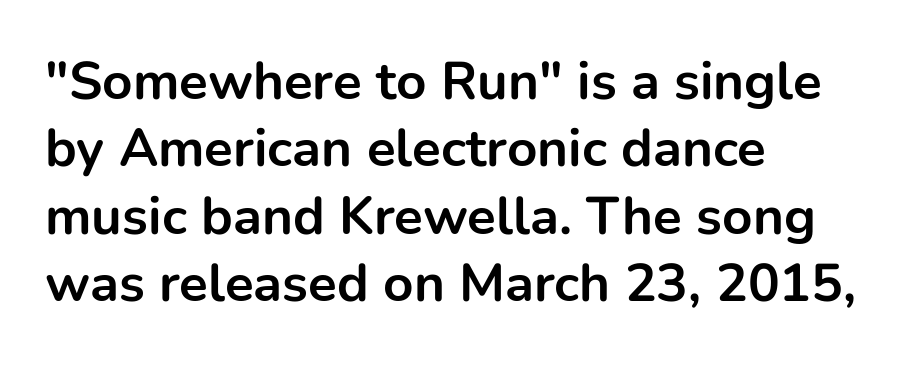
The image shows 53 px bold sans-serif type, upright; set left-aligned, normal line spacing (1.27x), normal letter spacing, not underlined; low stroke contrast and a medium x-height.
